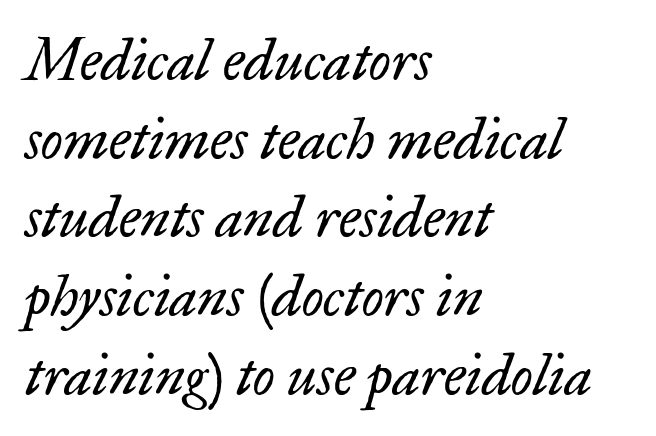
{"serif": "yes", "italic": "yes", "lean": "right", "slant_degrees": 17, "bold": "no", "weight": "regular", "width": "normal", "stroke_contrast": "low", "x_height": "small", "monospaced": "no", "underline": "no", "align": "left", "line_spacing": "normal", "line_spacing_ratio": 1.38, "letter_spacing": "normal", "letter_spacing_em": 0.0, "glyph_px": 57}
